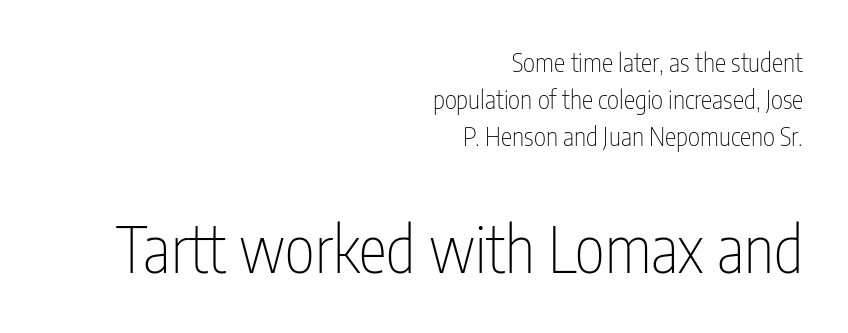
A typesetter would mark this as roman, not italic. A sans-serif font was chosen for this passage. The foot of each line stays bare and open. Students, observe: this is what conventionally led text looks like.
